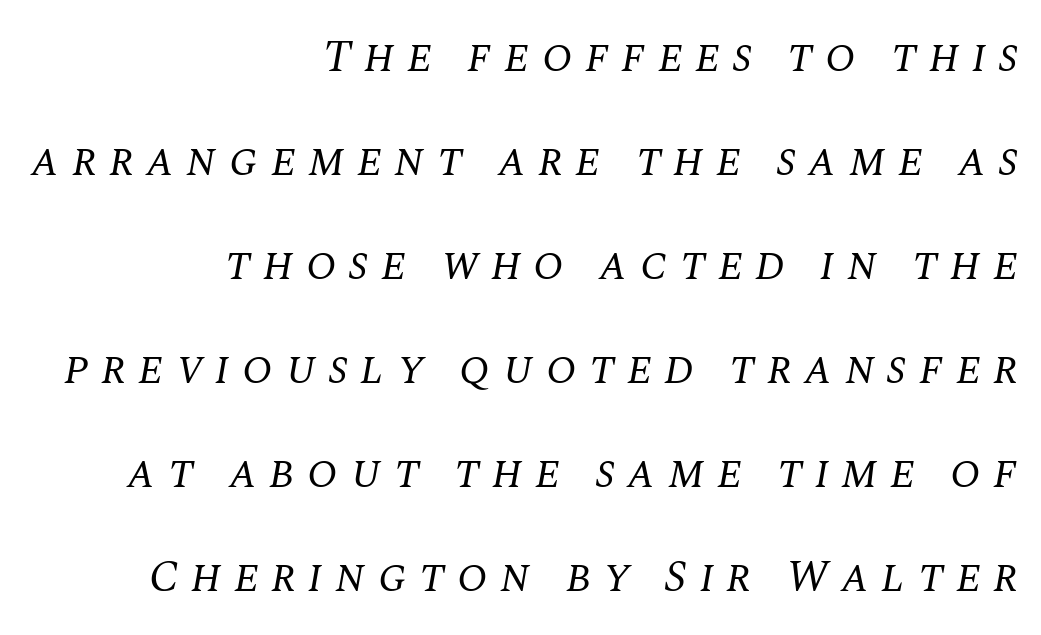
The image shows 45 px regular-weight serif type, italic (leaning right); set right-aligned, loose line spacing (2.31x), unusually wide letter spacing (+0.27 em), not underlined; medium stroke contrast and a large x-height.
